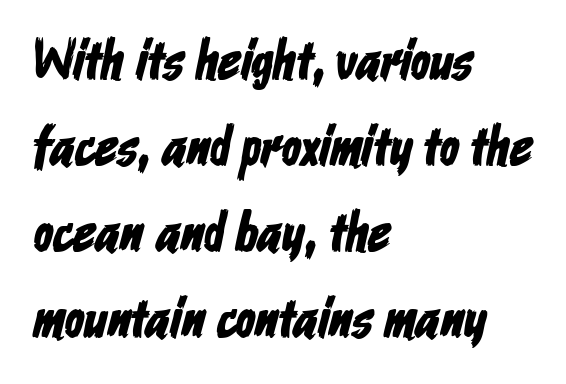
{"serif": "no", "width": "condensed", "stroke_contrast": "low", "x_height": "medium", "monospaced": "no", "underline": "no", "align": "left", "line_spacing": "normal", "line_spacing_ratio": 1.51, "letter_spacing": "normal", "letter_spacing_em": 0.0, "glyph_px": 57}
